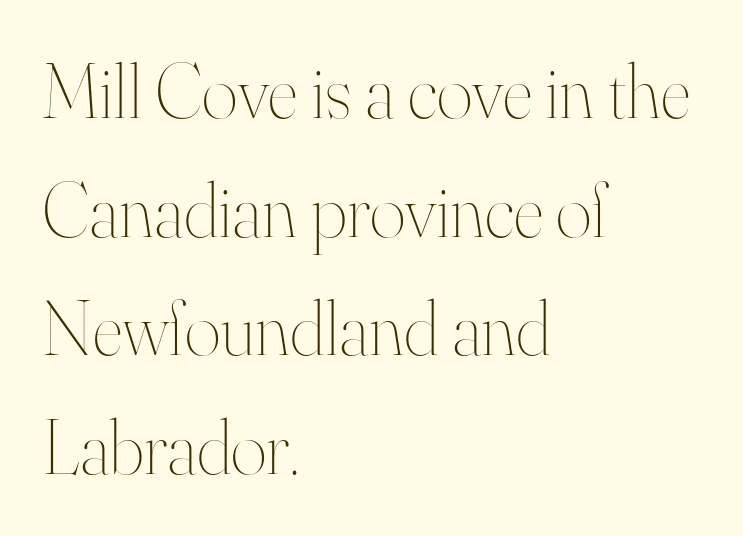
The baseline area is clear. Weight: not bold — regular or lighter. This sample is left-justified, so line endings fall wherever the words run out. Each word holds together tightly as a unit, with standard inter-letter gaps. Vertically, the passage feels balanced, rows spaced as you'd expect. The letters stand straight up with perfectly vertical stems.
